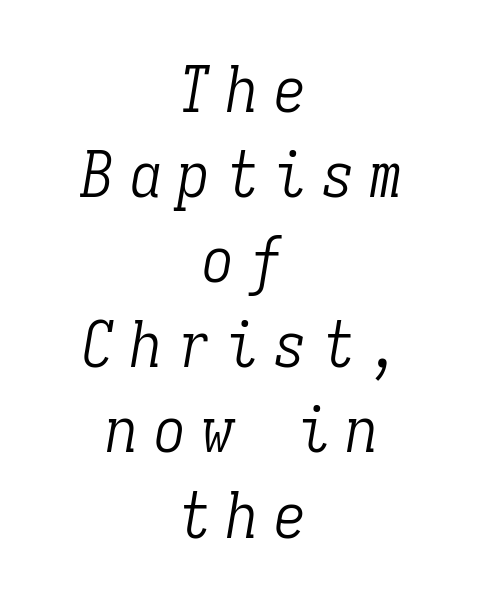
The specimen omits any rule beneath the text block's lines. No letter is thick-stroked: the sample isn't bold. Is the block centered? Yes — each line is placed symmetrically about the middle. Here the designer chose a console-style face with uniform glyph widths. Look at the tracking — it's clearly loosened, letters drifting apart. Looking at the ascenders, they clearly lean.
